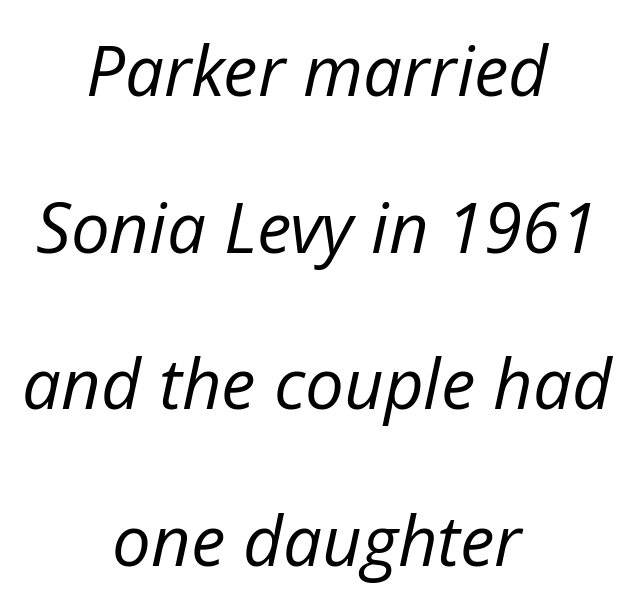
{"italic": "yes", "lean": "right", "slant_degrees": 12, "bold": "no", "weight": "regular", "width": "normal", "stroke_contrast": "low", "x_height": "medium", "monospaced": "no", "underline": "no", "align": "center", "line_spacing": "loose", "line_spacing_ratio": 2.27, "letter_spacing": "normal", "letter_spacing_em": 0.0, "glyph_px": 69}
